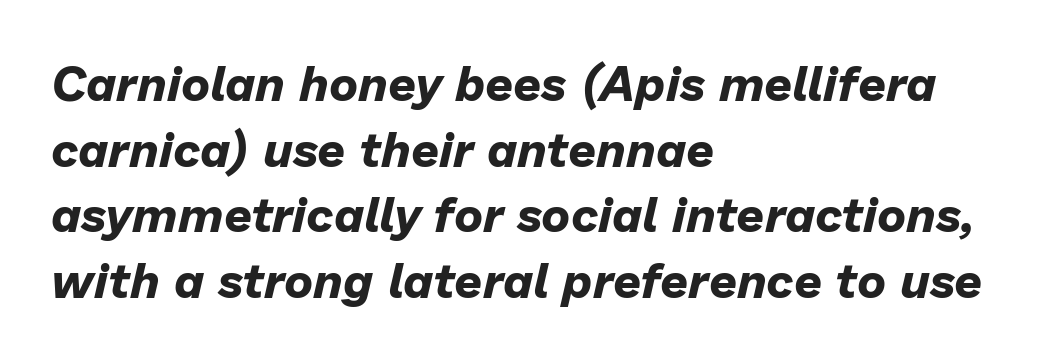
Is there much room between lines? A standard amount, neither cramped nor airy. No extra tracking has been applied to these lines. Nobody drew a line under any word here. Note the varied advance widths — an 'i' is clearly narrower than an 'm'. The rendering applies a slant to the glyphs. These words are printed bold, with thick strokes throughout.
